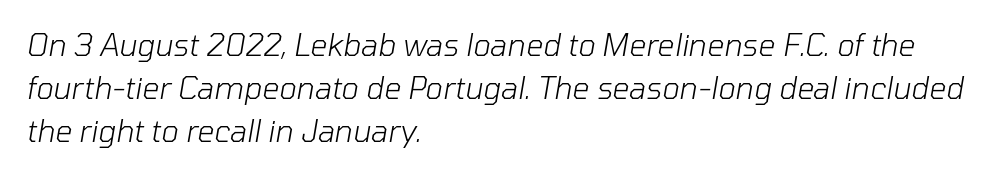
{"italic": "yes", "lean": "right", "slant_degrees": 10, "bold": "no", "weight": "light", "width": "normal", "stroke_contrast": "low", "x_height": "medium", "monospaced": "no", "underline": "no", "align": "left", "line_spacing": "normal", "line_spacing_ratio": 1.44, "letter_spacing": "normal", "letter_spacing_em": 0.0, "glyph_px": 30}
